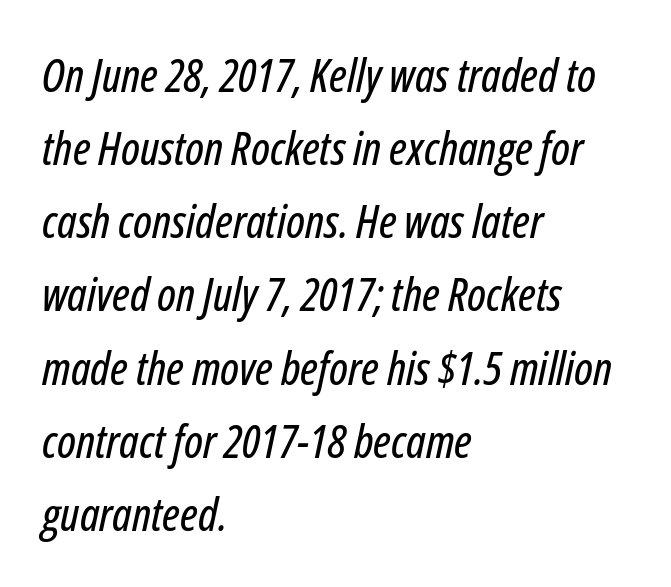
A classic flush-left, rag-right setting is used for this passage. The typography opts for an oblique posture over an upright one. Quick note: interline space is typical. Students, note that the glyphs here touch the page at normal intervals.
